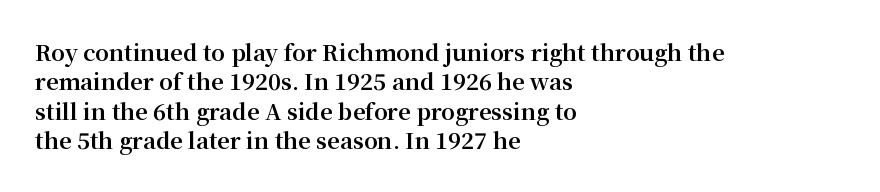
Q: Is the text bold? A: Yes.
Q: Is the text italic (slanted)? A: No, it is upright.
Q: Is the text underlined? A: No.
Q: How is the paragraph aligned? A: Left-aligned.
Q: Is the spacing between letters normal or unusually wide? A: Normal.
Q: Is the spacing between lines tight, normal or loose? A: Normal.
